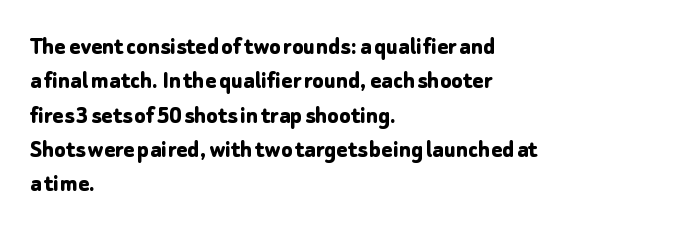
{"italic": "no", "bold": "yes", "underline": "no", "align": "left", "line_spacing": "normal", "line_spacing_ratio": 1.32, "letter_spacing": "normal", "letter_spacing_em": 0.0, "glyph_px": 26}
